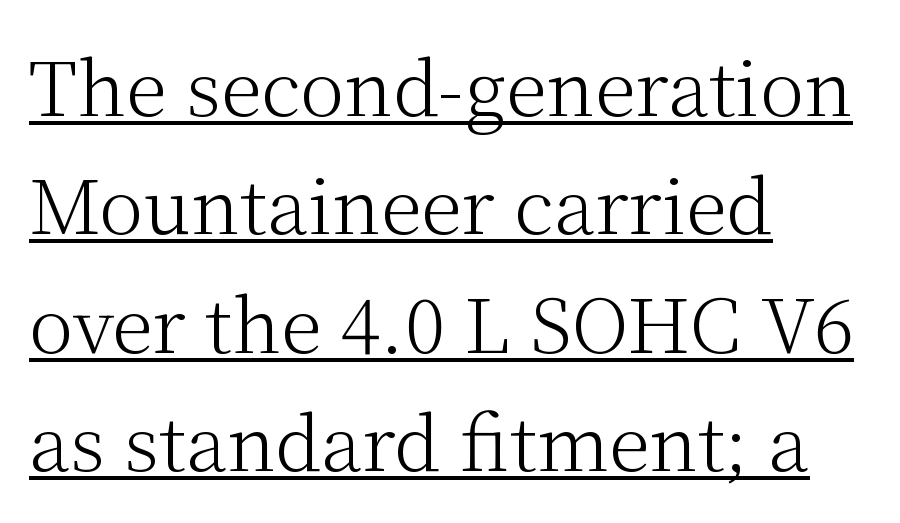
{"serif": "yes", "italic": "no", "bold": "no", "weight": "light", "width": "normal", "stroke_contrast": "medium", "x_height": "medium", "monospaced": "no", "underline": "yes", "align": "left", "line_spacing": "normal", "line_spacing_ratio": 1.58, "letter_spacing": "normal", "letter_spacing_em": 0.0, "glyph_px": 75}
